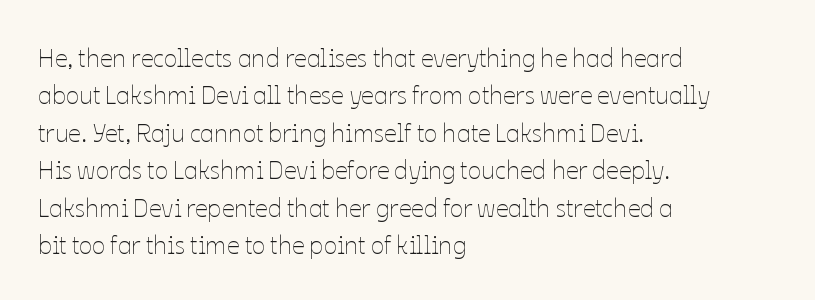
{"italic": "no", "bold": "no", "underline": "no", "align": "left", "line_spacing": "normal", "line_spacing_ratio": 1.5, "letter_spacing": "normal", "letter_spacing_em": 0.0, "glyph_px": 25}
